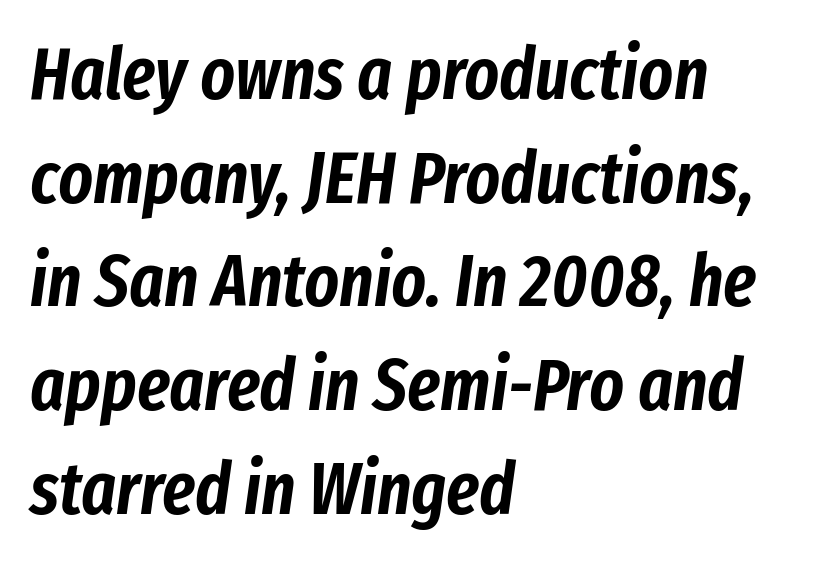
Q: Is the text italic (slanted)? A: Yes, it leans right by about 8 degrees.
Q: Is the text underlined? A: No.
Q: How is the paragraph aligned? A: Left-aligned.
Q: Is the spacing between letters normal or unusually wide? A: Normal.
Q: Is the spacing between lines tight, normal or loose? A: Normal.
Q: Width (condensed, normal, or wide)? A: Condensed.
Q: Stroke contrast? A: Low.
Q: x-height? A: Medium.
Q: Monospaced? A: No.
